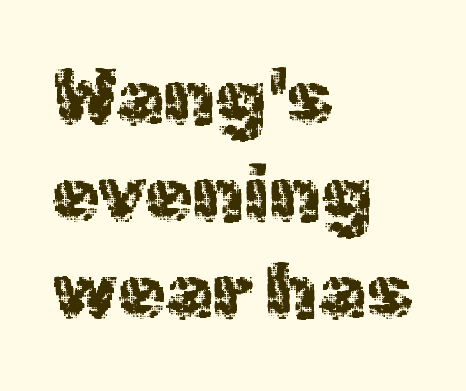
Q: Is the text italic (slanted)? A: No, it is upright.
Q: Is the typeface a serif or a sans-serif typeface? A: Sans-serif.
Q: Is the text underlined? A: No.
Q: How is the paragraph aligned? A: Left-aligned.
Q: Is the spacing between letters normal or unusually wide? A: Normal.
Q: Is the spacing between lines tight, normal or loose? A: Normal.
Q: Width (condensed, normal, or wide)? A: Normal.
Q: x-height? A: Medium.
Q: Monospaced? A: No.
